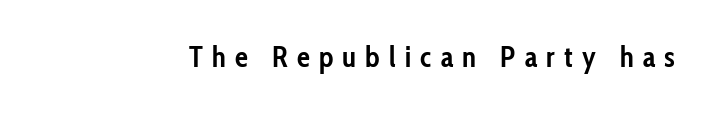
The passage shown has open, widely tracked lettering throughout. Each letter keeps its own natural width here, so spacing adapts to shape. Ascenders rise straight up at ninety degrees. To sum up the face: it is a sans, with no serifs. Notice how thick the strokes are: this is what a full bold looks like.
